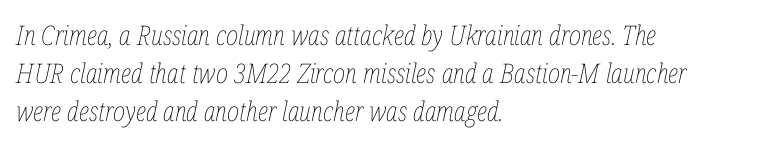
The image shows 27 px text type, italic (leaning right); set left-aligned, normal line spacing (1.4x), normal letter spacing, not underlined.
